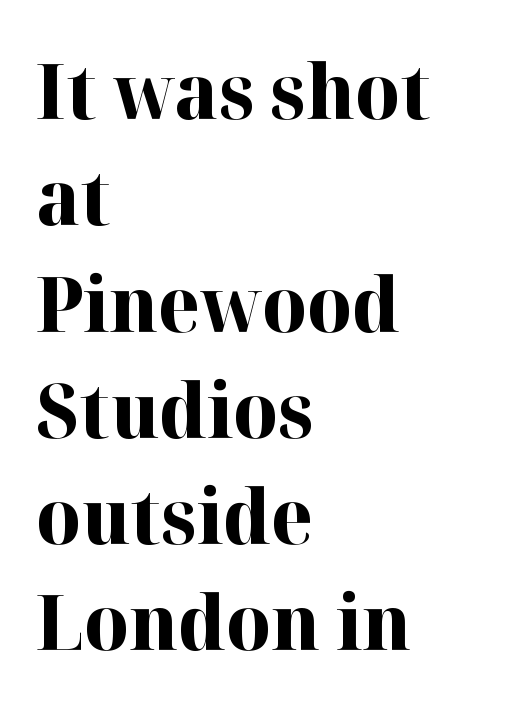
Q: Is the text bold? A: Yes.
Q: Is the text italic (slanted)? A: No, it is upright.
Q: Is the typeface a serif or a sans-serif typeface? A: Serif.
Q: Is the text underlined? A: No.
Q: How is the paragraph aligned? A: Left-aligned.
Q: Is the spacing between letters normal or unusually wide? A: Normal.
Q: Is the spacing between lines tight, normal or loose? A: Normal.
Q: Width (condensed, normal, or wide)? A: Normal.
Q: Stroke contrast? A: High.
Q: x-height? A: Medium.
Q: Monospaced? A: No.
